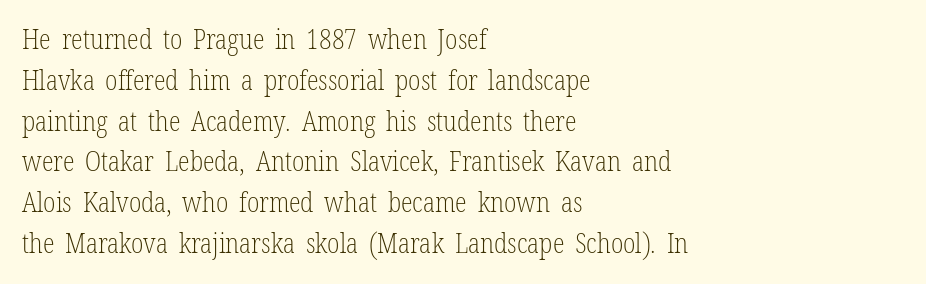
The passage shown stacks its lines at a standard gap. Plain, unruled lines of type. Summary of weight: not heavy and not bold. The rendering keeps characters at their native spacing. Notice how the stems are strictly vertical — no italics here.
